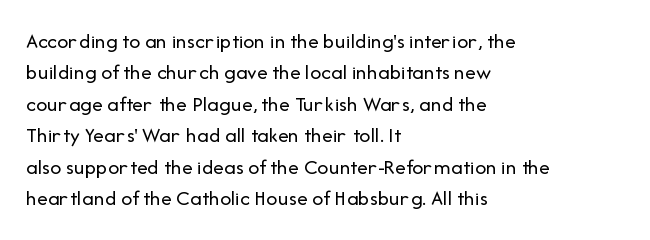
The image shows 22 px text type, upright; set left-aligned, normal line spacing (1.43x), normal letter spacing, not underlined.
